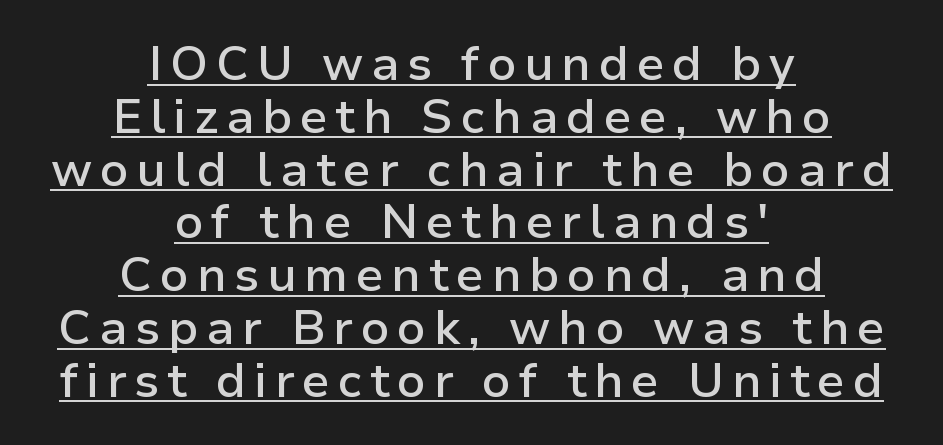
Q: Is the text bold? A: Semi-bold.
Q: Is the text italic (slanted)? A: No, it is upright.
Q: Is the typeface a serif or a sans-serif typeface? A: Sans-serif.
Q: Is the text underlined? A: Yes.
Q: How is the paragraph aligned? A: Centered.
Q: Is the spacing between lines tight, normal or loose? A: Tight.
Q: Width (condensed, normal, or wide)? A: Normal.
Q: Stroke contrast? A: Low.
Q: x-height? A: Medium.
Q: Monospaced? A: No.
